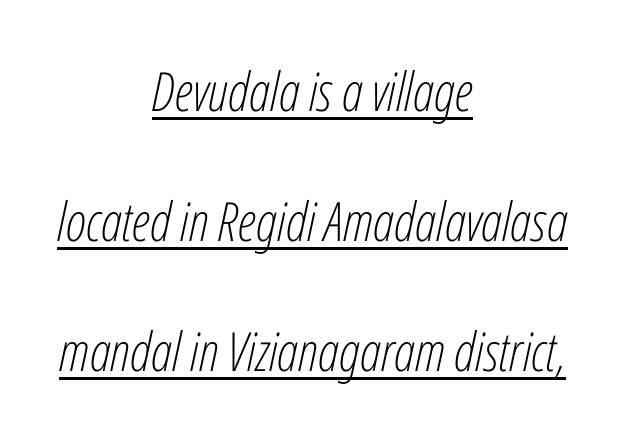
Style check: oblique. The passage shown has conventional tracking throughout. The designer dialed line spacing up above the default. This rendering features underlined lettering.
